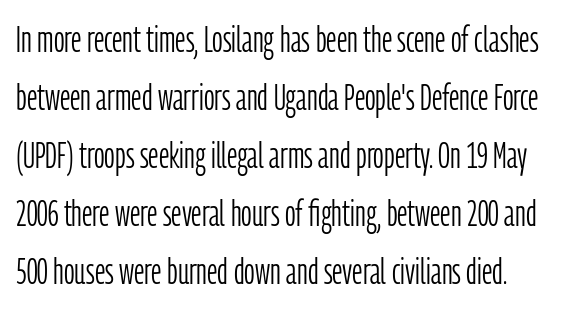
Serif or sans? Sans — the stroke terminals are bare. Check the space under the baseline: it is left empty. The strokes carry an ordinary text weight at most. Does the leading feel generous? No, just average.
